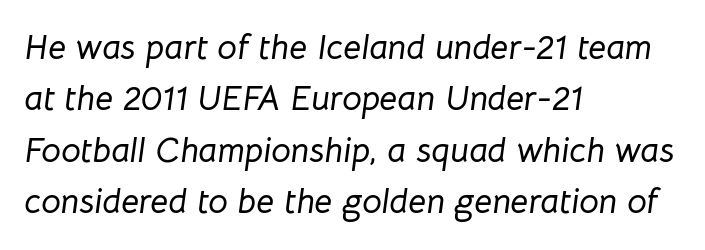
Q: Is the text italic (slanted)? A: Yes, it leans right by about 8 degrees.
Q: Is the text underlined? A: No.
Q: How is the paragraph aligned? A: Left-aligned.
Q: Is the spacing between letters normal or unusually wide? A: Normal.
Q: Is the spacing between lines tight, normal or loose? A: Normal.
Q: Width (condensed, normal, or wide)? A: Normal.
Q: Stroke contrast? A: Low.
Q: x-height? A: Medium.
Q: Monospaced? A: No.
